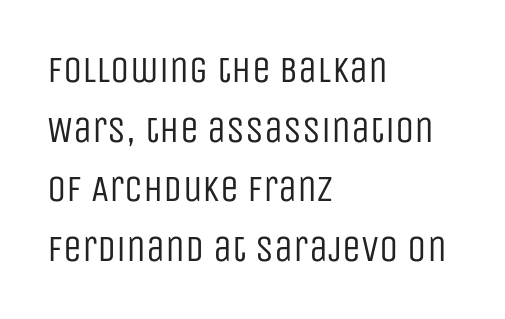
It's the straight-up-and-down kind of type. Characters follow at the spacing the type designer built in. Reading down the column, the eye jumps a familiar distance to each next line. A bare baseline throughout the passage. The font is comparable to plain body text, perhaps lighter.
